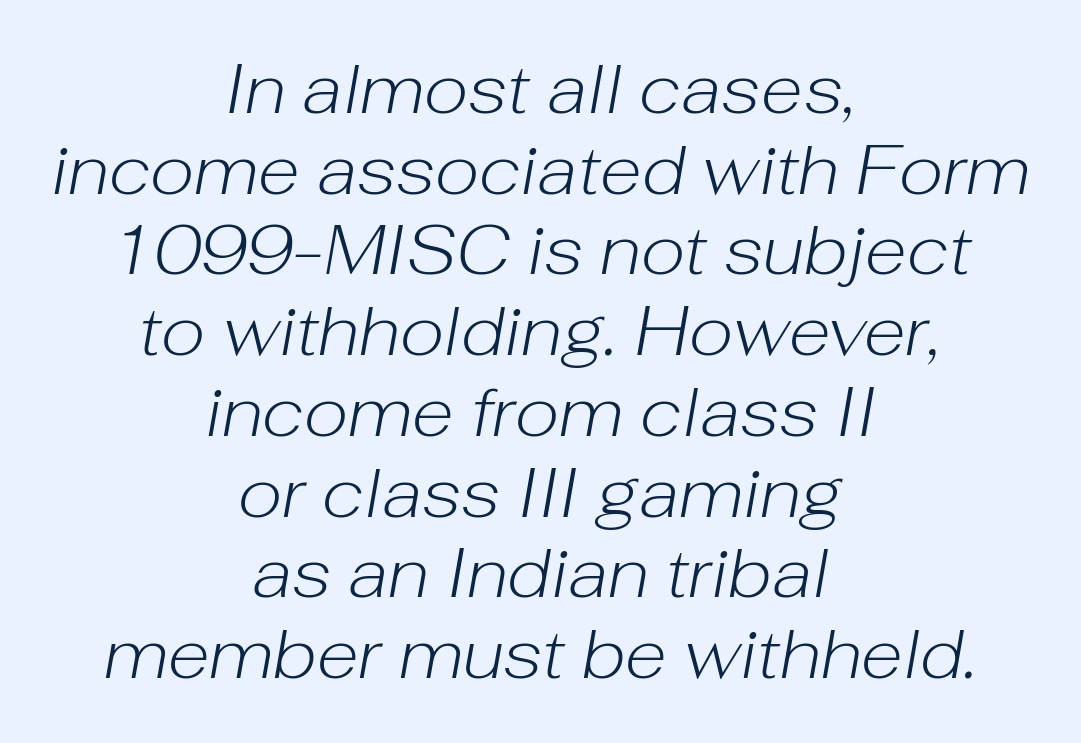
The image shows 69 px light type, italic (leaning right); set centered, line spacing 1.17x, normal letter spacing, not underlined; low stroke contrast and a medium x-height.
